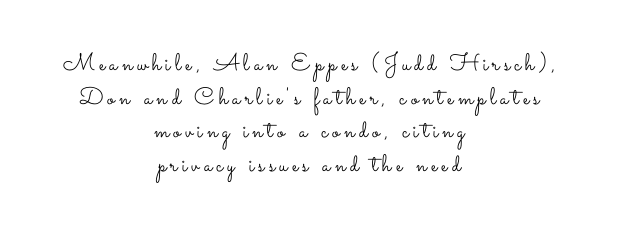
Q: Is the text bold? A: No.
Q: Is the text italic (slanted)? A: Yes.
Q: Is the text underlined? A: No.
Q: How is the paragraph aligned? A: Centered.
Q: Is the spacing between lines tight, normal or loose? A: Normal.
